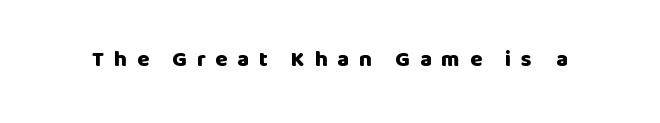
This is the regular roman posture of the typeface. A bare baseline throughout the passage. Thick stems and heavy bowls — unmistakably bold. These lines have a slow, spaced-out rhythm from letter to letter.
